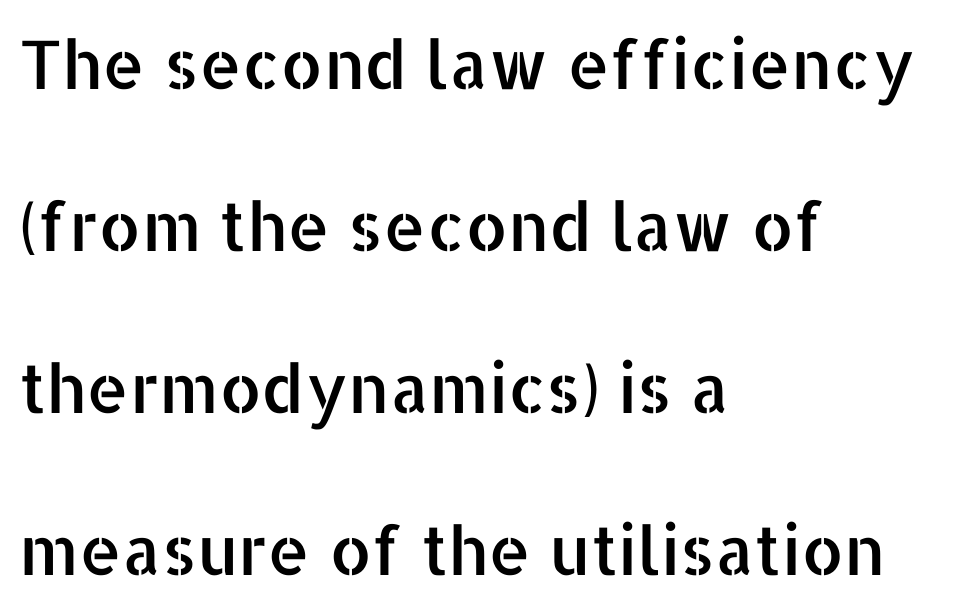
Beneath every word, the page is bare. Nope, no serifs anywhere on these letters. Which margin do the lines hug? The left one — the right edge is uneven. The letters stand upright; this is a roman face. The rendering keeps characters at their native spacing.
